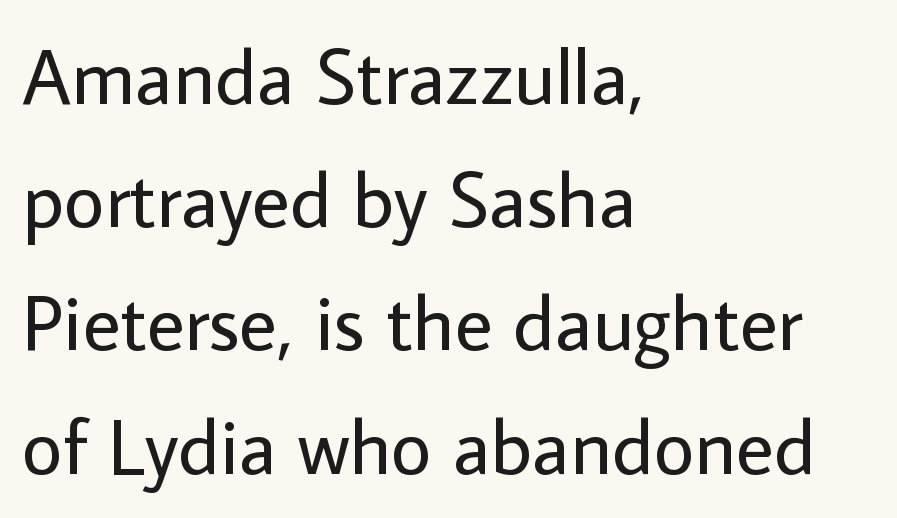
Q: Is the text bold? A: No.
Q: Is the text italic (slanted)? A: No, it is upright.
Q: Is the typeface a serif or a sans-serif typeface? A: Sans-serif.
Q: Is the text underlined? A: No.
Q: How is the paragraph aligned? A: Left-aligned.
Q: Is the spacing between letters normal or unusually wide? A: Normal.
Q: Is the spacing between lines tight, normal or loose? A: Normal.
Q: Width (condensed, normal, or wide)? A: Normal.
Q: Stroke contrast? A: Low.
Q: x-height? A: Medium.
Q: Monospaced? A: No.
